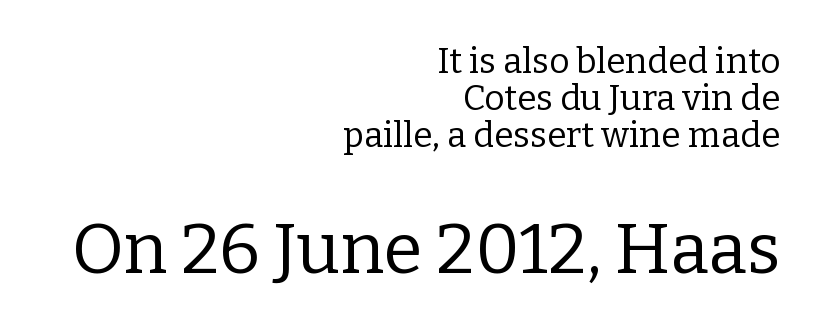
Q: Is the text bold? A: No.
Q: Is the text italic (slanted)? A: No, it is upright.
Q: Is the typeface a serif or a sans-serif typeface? A: Serif.
Q: Is the text underlined? A: No.
Q: How is the paragraph aligned? A: Right-aligned.
Q: Is the spacing between letters normal or unusually wide? A: Normal.
Q: Is the spacing between lines tight, normal or loose? A: Tight.
Q: Which block of text is set in a larger size, the first (top) or the second (bottom)? A: The second (bottom) one.
Q: Width (condensed, normal, or wide)? A: Normal.
Q: Stroke contrast? A: Low.
Q: x-height? A: Medium.
Q: Monospaced? A: No.
